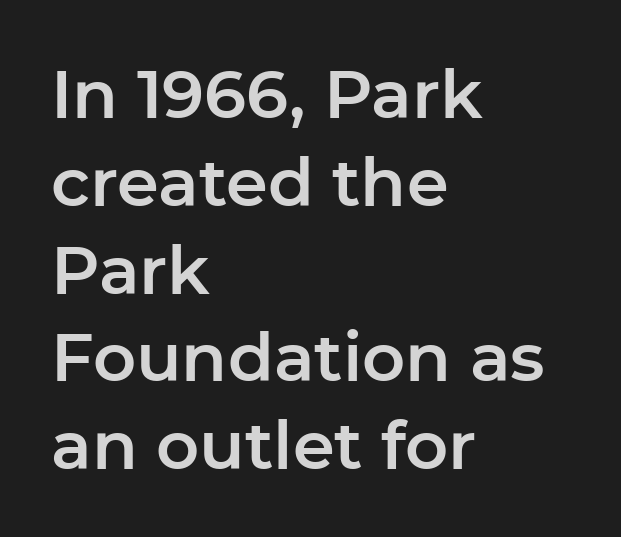
Q: Is the text italic (slanted)? A: No, it is upright.
Q: Is the typeface a serif or a sans-serif typeface? A: Sans-serif.
Q: Is the text underlined? A: No.
Q: How is the paragraph aligned? A: Left-aligned.
Q: Is the spacing between letters normal or unusually wide? A: Normal.
Q: Is the spacing between lines tight, normal or loose? A: Normal.
Q: Width (condensed, normal, or wide)? A: Normal.
Q: Stroke contrast? A: Low.
Q: x-height? A: Medium.
Q: Monospaced? A: No.
